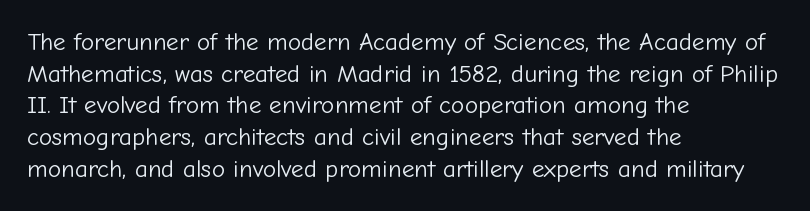
Q: Is the text bold? A: No.
Q: Is the text italic (slanted)? A: No, it is upright.
Q: Is the text underlined? A: No.
Q: How is the paragraph aligned? A: Left-aligned.
Q: Is the spacing between letters normal or unusually wide? A: Normal.
Q: Is the spacing between lines tight, normal or loose? A: Normal.
